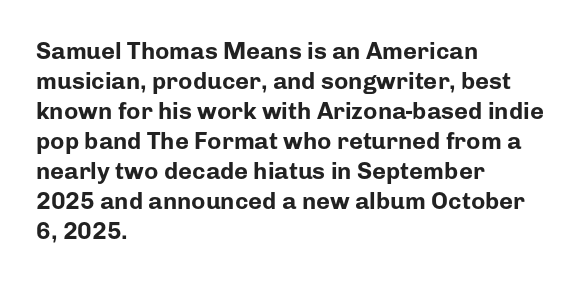
The image shows 24 px bold type, upright; set left-aligned, normal line spacing (1.25x), normal letter spacing, not underlined.
